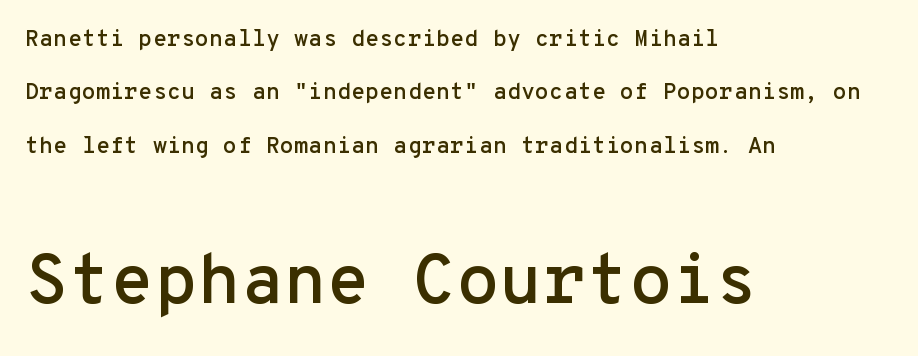
The image shows 70 px sans-serif type, upright, monospaced; set left-aligned, loose line spacing (2.32x), normal letter spacing, not underlined; the second (bottom) block is 3.04x larger; low stroke contrast and a medium x-height.
